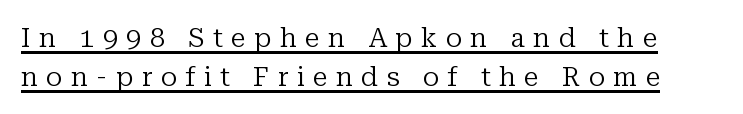
The font's upright variant was chosen for this text. A continuous stroke trails under the words, as in a hyperlink. Quick note: interline space is typical. Between one letter and the next there's a generous, obvious gap. The weight would be labelled regular, book, light, or lighter still.
